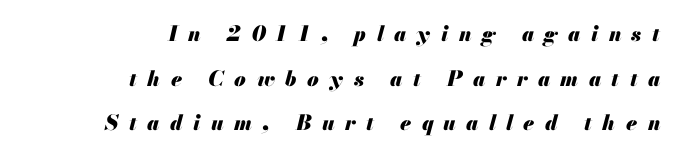
{"italic": "yes", "lean": "right", "slant_degrees": 13, "bold": "yes", "underline": "no", "align": "right", "line_spacing": "loose", "line_spacing_ratio": 2.13, "letter_spacing": "wide", "letter_spacing_em": 0.5, "glyph_px": 21}
